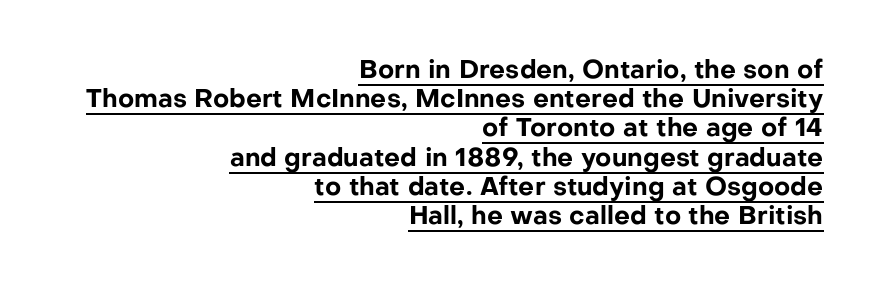
{"italic": "no", "bold": "yes", "underline": "yes", "align": "right", "line_spacing_ratio": 1.17, "letter_spacing": "normal", "letter_spacing_em": 0.0, "glyph_px": 25}
